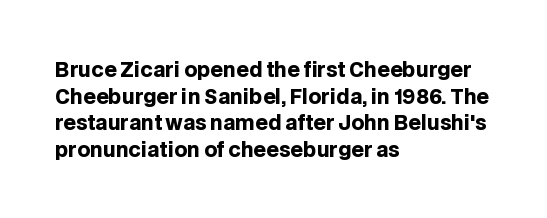
The image shows 20 px bold type, upright; set left-aligned, normal line spacing (1.33x), normal letter spacing, not underlined.
